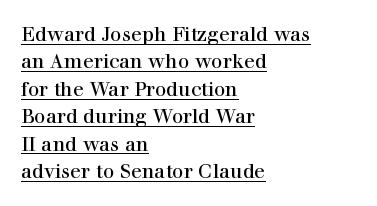
The image shows 20 px text type, upright; set left-aligned, normal line spacing (1.37x), normal letter spacing, underlined.
